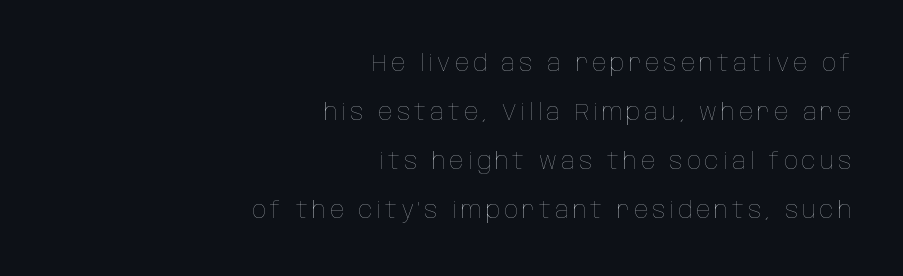
The image shows 23 px text type, upright; set right-aligned, loose line spacing (2.13x), not underlined.
